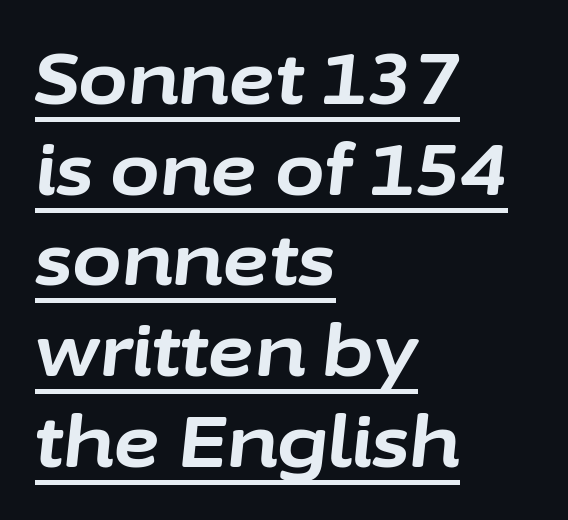
Q: Is the text bold? A: Yes.
Q: Is the text italic (slanted)? A: Yes, it leans right by about 6 degrees.
Q: Is the text underlined? A: Yes.
Q: How is the paragraph aligned? A: Left-aligned.
Q: Is the spacing between letters normal or unusually wide? A: Normal.
Q: Is the spacing between lines tight, normal or loose? A: Normal.
Q: Width (condensed, normal, or wide)? A: Normal.
Q: Stroke contrast? A: Low.
Q: x-height? A: Medium.
Q: Monospaced? A: No.
